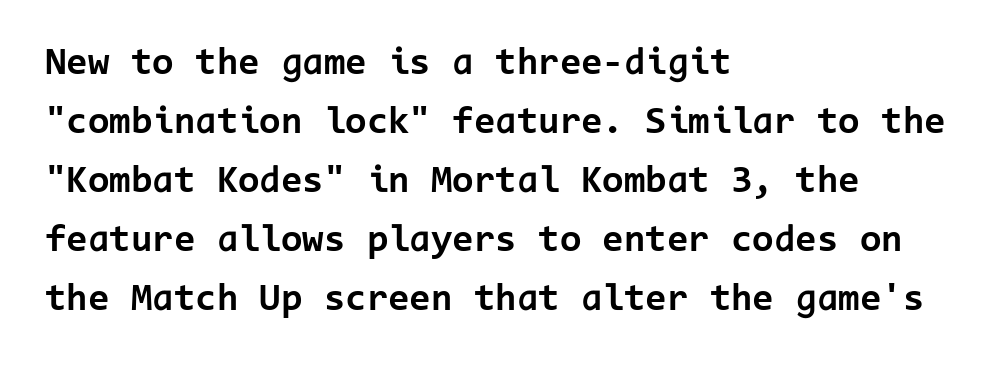
Q: Is the text bold? A: Yes.
Q: Is the text italic (slanted)? A: No, it is upright.
Q: Is the typeface a serif or a sans-serif typeface? A: Sans-serif.
Q: Is the text underlined? A: No.
Q: How is the paragraph aligned? A: Left-aligned.
Q: Is the spacing between letters normal or unusually wide? A: Normal.
Q: Is the spacing between lines tight, normal or loose? A: Normal.
Q: Width (condensed, normal, or wide)? A: Normal.
Q: Stroke contrast? A: Low.
Q: x-height? A: Medium.
Q: Monospaced? A: Yes.
